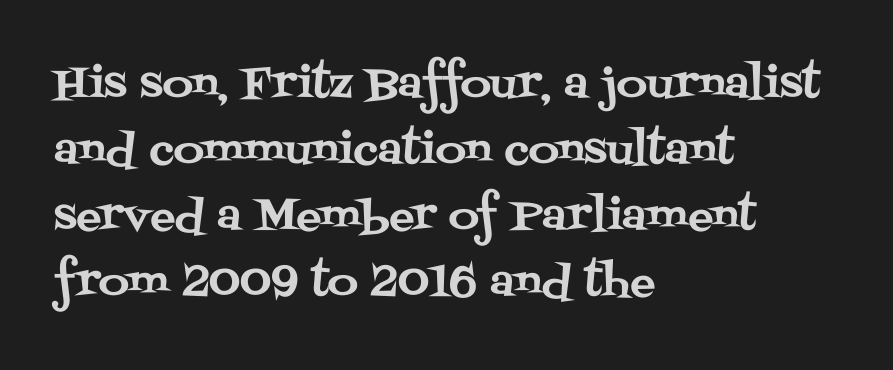
The lines are quadded left. Nope, not italic — everything's standing straight. Here the designer chose a conventional face with non-uniform glyph widths. Spacing between characters is what you'd get straight out of the box.
